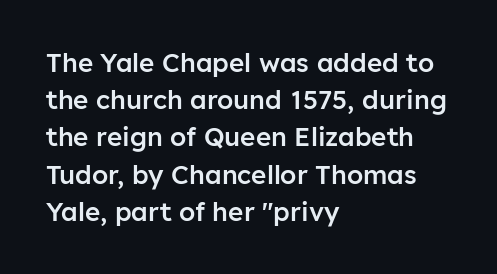
{"italic": "no", "bold": "semi", "underline": "no", "align": "left", "line_spacing": "normal", "line_spacing_ratio": 1.43, "letter_spacing": "normal", "letter_spacing_em": 0.0, "glyph_px": 26}
